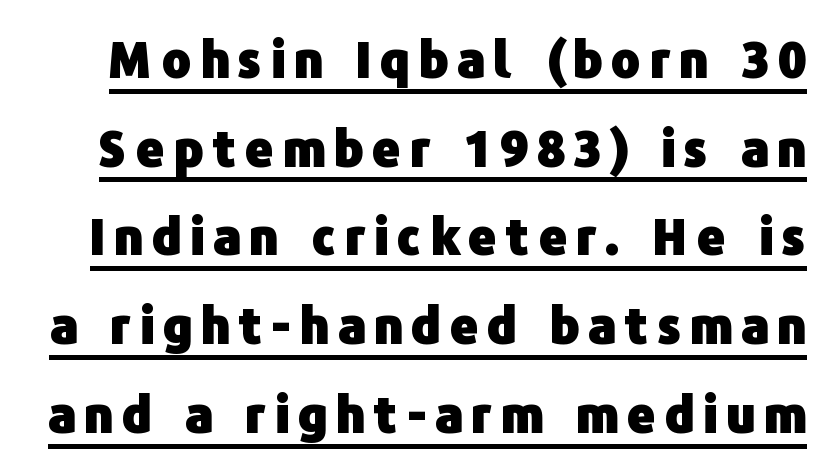
{"serif": "no", "italic": "no", "bold": "yes", "weight": "heavy", "width": "normal", "stroke_contrast": "low", "x_height": "medium", "monospaced": "no", "underline": "yes", "line_spacing_ratio": 1.81, "glyph_px": 49}
